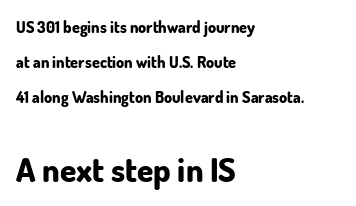
Lines of text with bare space underneath. No feet cap the strokes, marking this as sans-serif type. Each letter keeps its own natural width here, so spacing adapts to shape. No extra tracking has been applied to these lines. Posture: upright roman. A great deal of white space separates one row of letters from the next.
